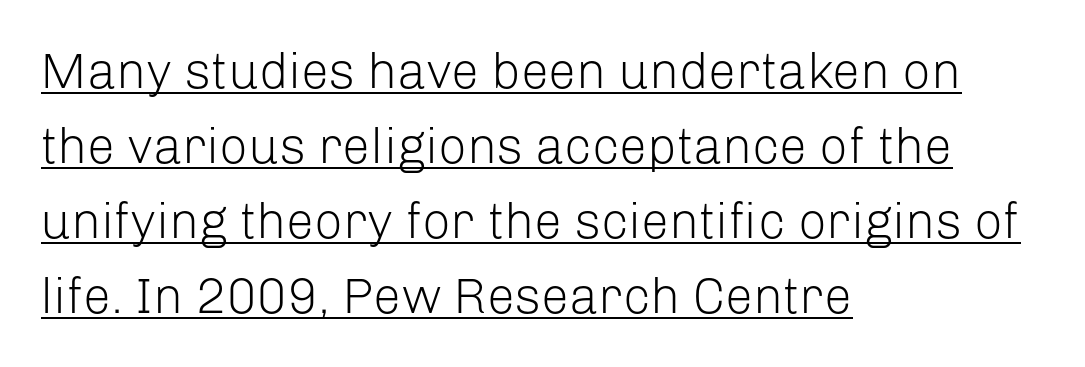
{"serif": "no", "italic": "no", "bold": "no", "weight": "light", "width": "normal", "stroke_contrast": "low", "x_height": "medium", "monospaced": "no", "underline": "yes", "align": "left", "line_spacing": "normal", "line_spacing_ratio": 1.5, "letter_spacing": "normal", "letter_spacing_em": 0.0, "glyph_px": 50}
